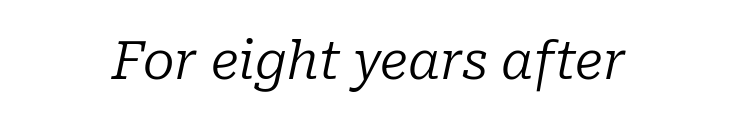
Q: Is the text bold? A: No.
Q: Is the text italic (slanted)? A: Yes, it leans right by about 10 degrees.
Q: Is the typeface a serif or a sans-serif typeface? A: Serif.
Q: Is the text underlined? A: No.
Q: Is the spacing between letters normal or unusually wide? A: Normal.
Q: Width (condensed, normal, or wide)? A: Normal.
Q: Stroke contrast? A: Low.
Q: x-height? A: Medium.
Q: Monospaced? A: No.
